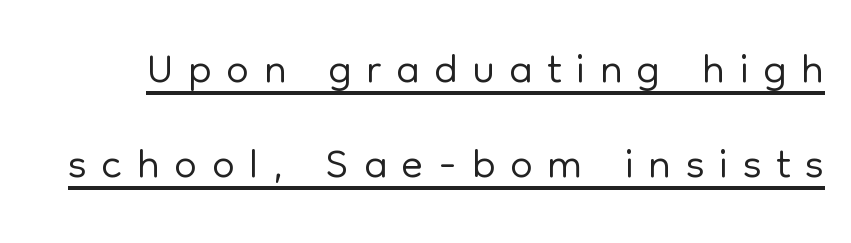
The image shows 64 px light sans-serif type, upright; set normal line spacing (1.48x), unusually wide letter spacing (+0.23 em), underlined; low stroke contrast and a medium x-height.
